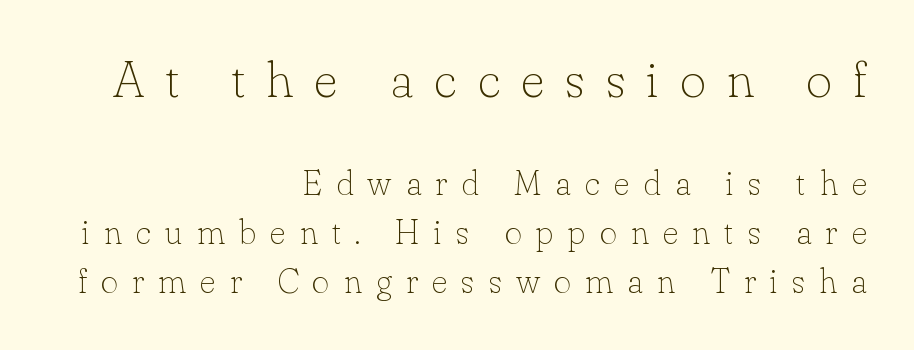
{"serif": "yes", "italic": "no", "bold": "no", "weight": "thin", "width": "normal", "stroke_contrast": "low", "x_height": "small", "monospaced": "no", "underline": "no", "align": "right", "line_spacing": "normal", "line_spacing_ratio": 1.44, "letter_spacing": "wide", "letter_spacing_em": 0.41, "larger_block": "first", "size_ratio": 1.5, "glyph_px": 51}
